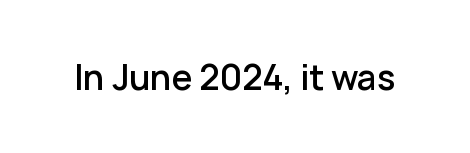
{"serif": "no", "italic": "no", "width": "normal", "stroke_contrast": "low", "x_height": "medium", "monospaced": "no", "underline": "no", "letter_spacing": "normal", "letter_spacing_em": 0.0, "glyph_px": 35}
